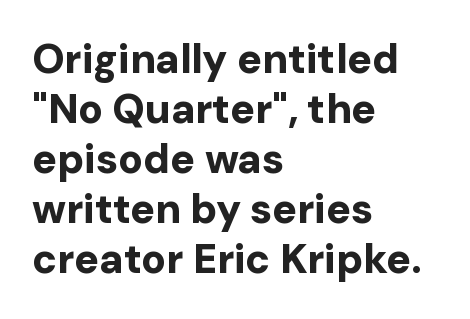
Nope, not italic — everything's standing straight. The passage shown is typed in a proportional face where columns would drift. Compared with typical body copy, the letter spacing here is the same. Serifs: no, the terminals of the letterforms are clean. Compared with a centered layout, this one pins lines to the left instead.
